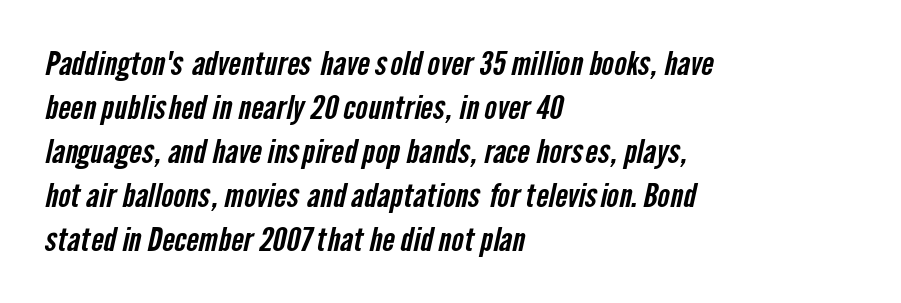
{"serif": "no", "width": "condensed", "stroke_contrast": "low", "x_height": "medium", "monospaced": "no", "underline": "no", "align": "left", "line_spacing": "normal", "line_spacing_ratio": 1.33, "letter_spacing": "normal", "letter_spacing_em": 0.0, "glyph_px": 33}
